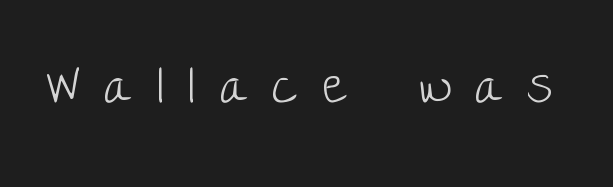
The image shows 51 px light sans-serif type, upright; set unusually wide letter spacing (+0.47 em), not underlined; low stroke contrast and a large x-height.
